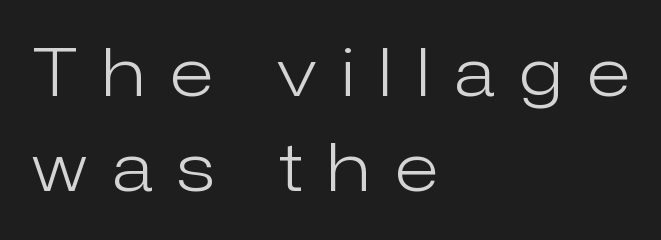
In terms of letterform style, serifs are entirely absent. Unlike italic type, these characters show no tilt at all. A normal amount of white space separates one row of letters from the next. Descenders are the only things crossing below the line.
